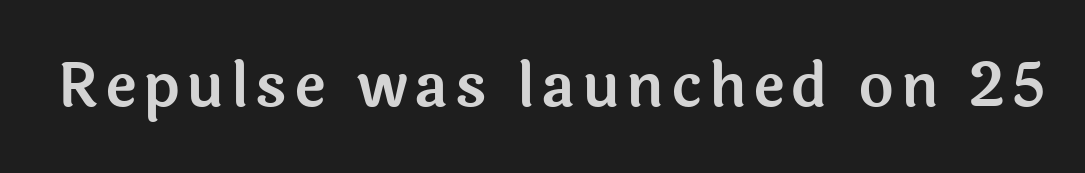
Q: Is the text italic (slanted)? A: No, it is upright.
Q: Is the typeface a serif or a sans-serif typeface? A: Sans-serif.
Q: Is the text underlined? A: No.
Q: Width (condensed, normal, or wide)? A: Normal.
Q: x-height? A: Medium.
Q: Monospaced? A: No.
